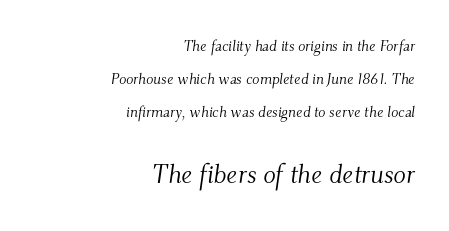
The image shows 26 px text type, italic (leaning right); set right-aligned, loose line spacing (2.21x), normal letter spacing, not underlined; the second (bottom) block is 1.73x larger.
